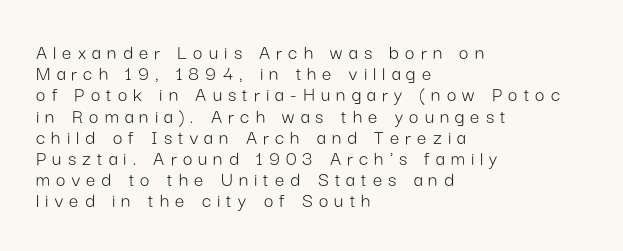
Q: Is the text bold? A: No.
Q: Is the text italic (slanted)? A: No, it is upright.
Q: Is the text underlined? A: No.
Q: How is the paragraph aligned? A: Left-aligned.
Q: Is the spacing between letters normal or unusually wide? A: Unusually wide.
Q: Is the spacing between lines tight, normal or loose? A: Tight.
